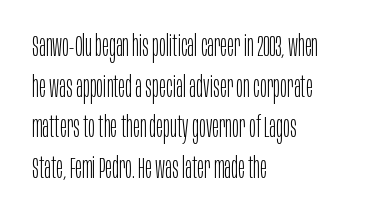
The image shows 29 px light, condensed sans-serif type, upright; set left-aligned, normal line spacing (1.4x), normal letter spacing, not underlined; low stroke contrast and a large x-height.
